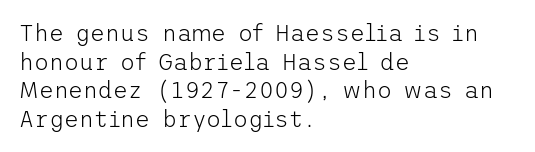
The image shows 23 px text type, upright; set left-aligned, normal line spacing (1.25x), normal letter spacing, not underlined.
